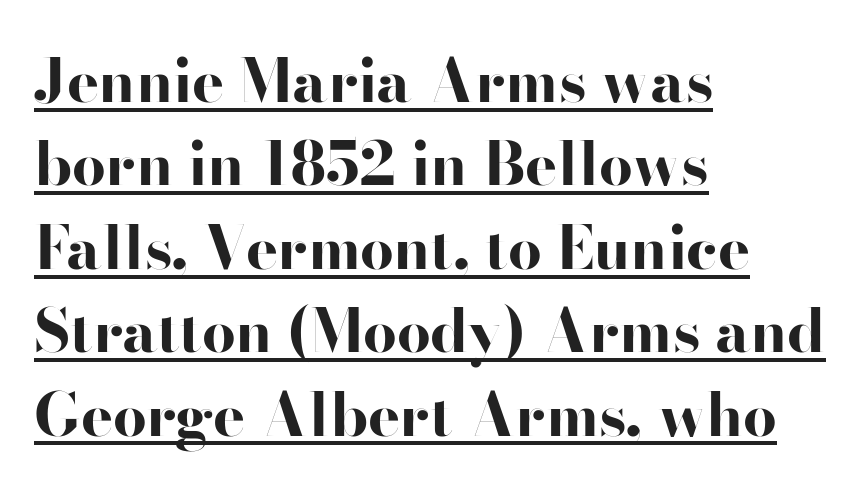
Q: Is the text bold? A: Yes.
Q: Is the text italic (slanted)? A: No, it is upright.
Q: Is the typeface a serif or a sans-serif typeface? A: Sans-serif.
Q: Is the text underlined? A: Yes.
Q: How is the paragraph aligned? A: Left-aligned.
Q: Is the spacing between letters normal or unusually wide? A: Normal.
Q: Is the spacing between lines tight, normal or loose? A: Normal.
Q: Width (condensed, normal, or wide)? A: Wide.
Q: Stroke contrast? A: High.
Q: x-height? A: Small.
Q: Monospaced? A: No.
